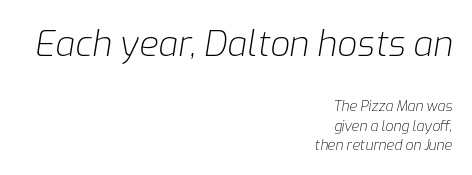
{"italic": "yes", "lean": "right", "slant_degrees": 9, "bold": "no", "weight": "light", "width": "normal", "stroke_contrast": "low", "x_height": "medium", "monospaced": "no", "underline": "no", "align": "right", "line_spacing": "normal", "line_spacing_ratio": 1.38, "letter_spacing": "normal", "letter_spacing_em": 0.0, "larger_block": "first", "size_ratio": 2.5, "glyph_px": 35}
